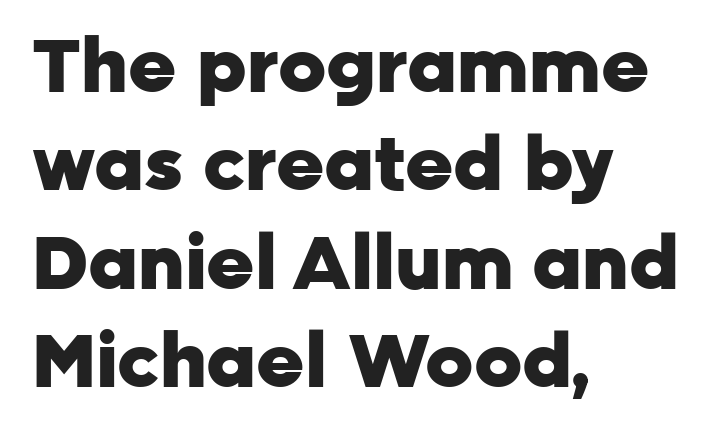
Q: Is the text bold? A: Yes.
Q: Is the text italic (slanted)? A: No, it is upright.
Q: Is the typeface a serif or a sans-serif typeface? A: Sans-serif.
Q: Is the text underlined? A: No.
Q: How is the paragraph aligned? A: Left-aligned.
Q: Is the spacing between letters normal or unusually wide? A: Normal.
Q: Is the spacing between lines tight, normal or loose? A: Normal.
Q: Width (condensed, normal, or wide)? A: Normal.
Q: Stroke contrast? A: Low.
Q: x-height? A: Medium.
Q: Monospaced? A: No.
